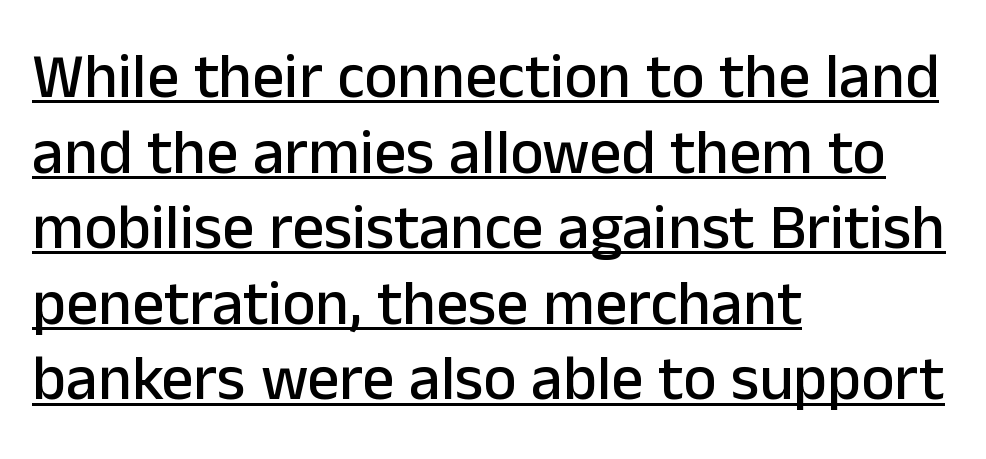
{"serif": "no", "italic": "no", "width": "normal", "stroke_contrast": "low", "x_height": "medium", "monospaced": "no", "underline": "yes", "align": "left", "line_spacing_ratio": 1.2, "letter_spacing": "normal", "letter_spacing_em": 0.0, "glyph_px": 63}
